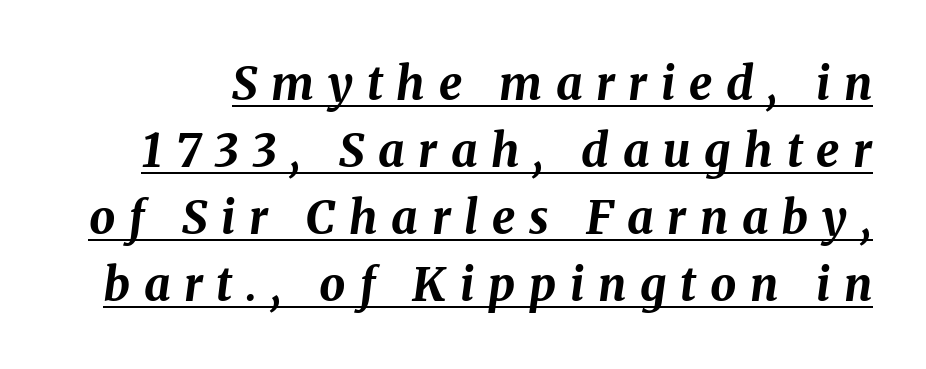
{"italic": "yes", "lean": "right", "slant_degrees": 8, "bold": "yes", "weight": "bold", "width": "normal", "stroke_contrast": "medium", "x_height": "medium", "monospaced": "no", "underline": "yes", "line_spacing": "normal", "line_spacing_ratio": 1.46, "letter_spacing": "wide", "letter_spacing_em": 0.3, "glyph_px": 46}
